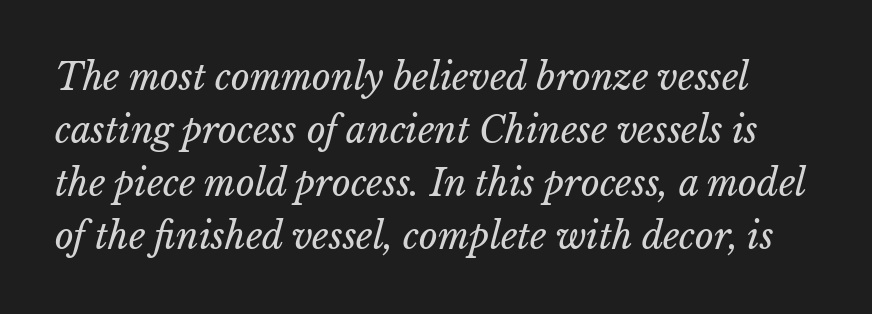
{"bold": "no", "weight": "regular", "width": "normal", "stroke_contrast": "low", "x_height": "medium", "monospaced": "no", "underline": "no", "line_spacing": "normal", "line_spacing_ratio": 1.47, "letter_spacing": "normal", "letter_spacing_em": 0.0, "glyph_px": 36}
